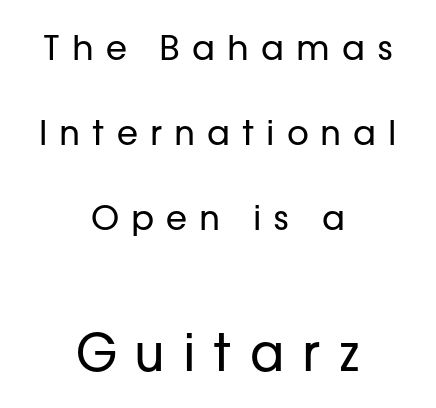
Q: Is the text bold? A: No.
Q: Is the text italic (slanted)? A: No, it is upright.
Q: Is the typeface a serif or a sans-serif typeface? A: Sans-serif.
Q: Is the text underlined? A: No.
Q: How is the paragraph aligned? A: Centered.
Q: Is the spacing between letters normal or unusually wide? A: Unusually wide.
Q: Is the spacing between lines tight, normal or loose? A: Loose.
Q: Which block of text is set in a larger size, the first (top) or the second (bottom)? A: The second (bottom) one.
Q: Width (condensed, normal, or wide)? A: Normal.
Q: Stroke contrast? A: Low.
Q: x-height? A: Medium.
Q: Monospaced? A: No.
